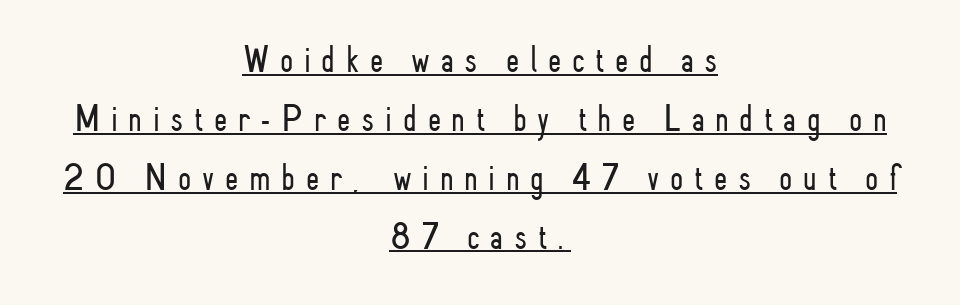
Stroke mass is kept to a normal reading level or below. Do the characters align in a grid? No, the font is proportional. The specimen includes a rule beneath the text block's lines. The gaps between neighbouring characters are conspicuously large.
